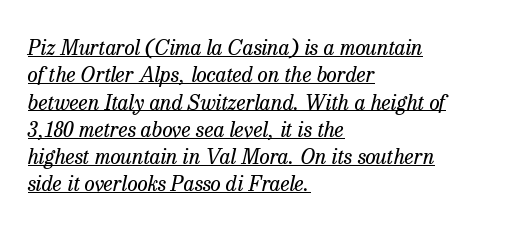
Q: Is the text bold? A: No.
Q: Is the text italic (slanted)? A: Yes, it leans right by about 13 degrees.
Q: Is the text underlined? A: Yes.
Q: How is the paragraph aligned? A: Left-aligned.
Q: Is the spacing between letters normal or unusually wide? A: Normal.
Q: Is the spacing between lines tight, normal or loose? A: Normal.
